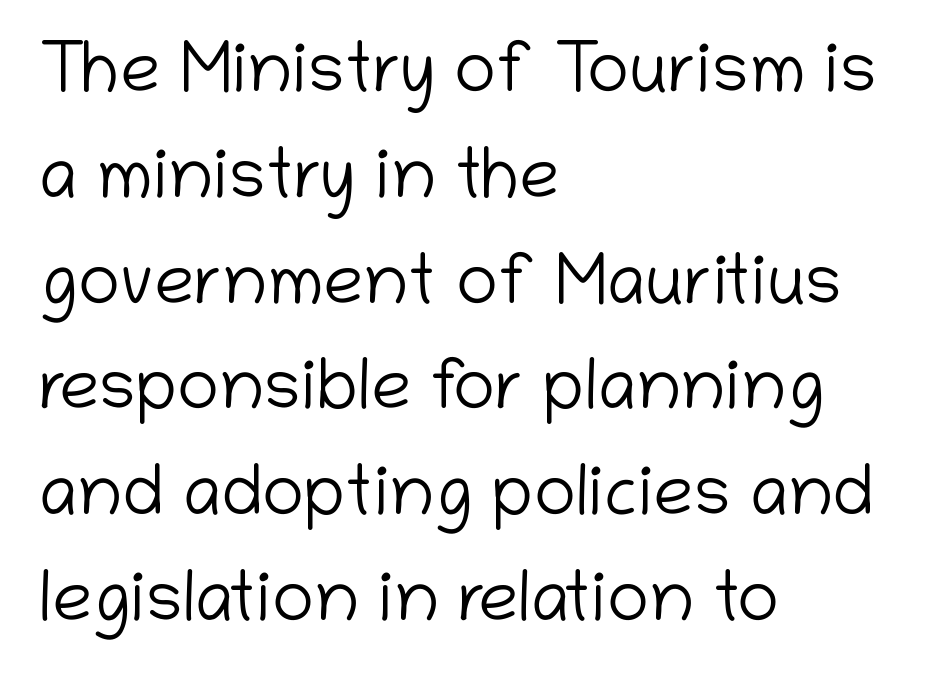
Q: Is the text bold? A: No.
Q: Is the text italic (slanted)? A: No, it is upright.
Q: Is the typeface a serif or a sans-serif typeface? A: Sans-serif.
Q: Is the text underlined? A: No.
Q: How is the paragraph aligned? A: Left-aligned.
Q: Is the spacing between letters normal or unusually wide? A: Normal.
Q: Is the spacing between lines tight, normal or loose? A: Normal.
Q: Width (condensed, normal, or wide)? A: Normal.
Q: Stroke contrast? A: Low.
Q: x-height? A: Medium.
Q: Monospaced? A: No.
